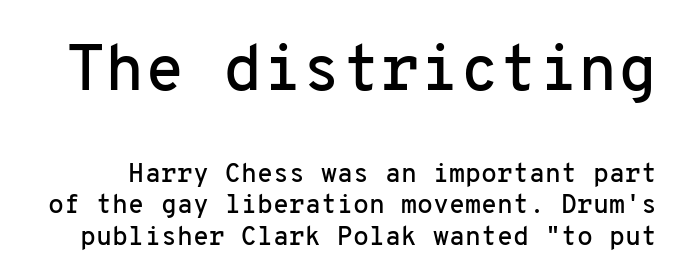
The image shows 64 px sans-serif type, upright, monospaced; set line spacing 1.21x, normal letter spacing, not underlined; the first (top) block is 2.46x larger; low stroke contrast and a medium x-height.
